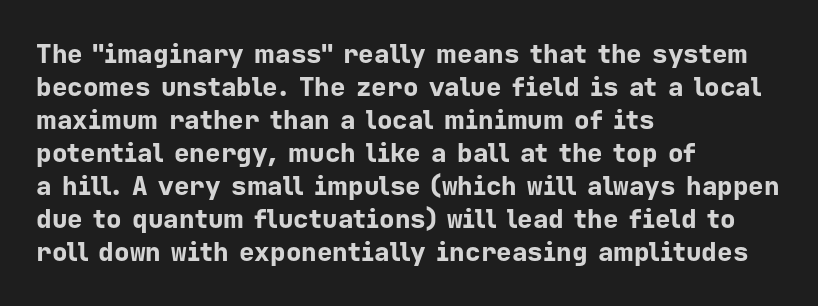
{"italic": "no", "bold": "yes", "underline": "no", "align": "left", "line_spacing": "normal", "line_spacing_ratio": 1.27, "letter_spacing": "normal", "letter_spacing_em": 0.0, "glyph_px": 26}
